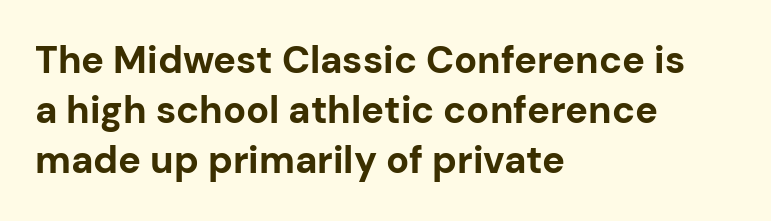
{"serif": "no", "italic": "no", "bold": "yes", "weight": "bold", "width": "normal", "stroke_contrast": "low", "x_height": "medium", "monospaced": "no", "underline": "no", "align": "left", "line_spacing": "normal", "line_spacing_ratio": 1.32, "letter_spacing": "normal", "letter_spacing_em": 0.0, "glyph_px": 38}
